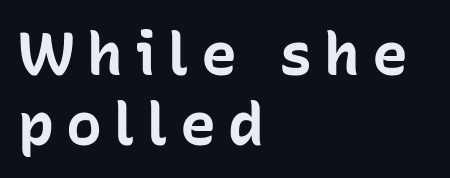
Every character sits straight up, as roman type does. The face used here has the dense, thick strokes of a bold. The space beneath each line is pristine and unruled. The gaps between neighbouring characters are conspicuously large.
